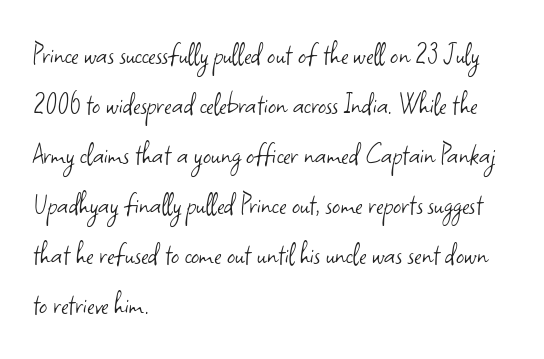
The image shows 32 px light sans-serif type; set left-aligned, normal line spacing (1.56x), normal letter spacing, not underlined; low stroke contrast and a small x-height.
